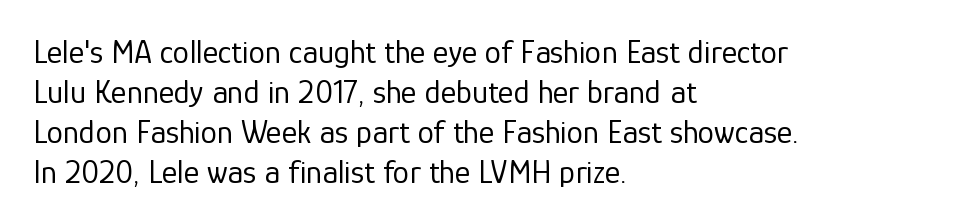
Q: Is the text bold? A: No.
Q: Is the text italic (slanted)? A: No, it is upright.
Q: Is the typeface a serif or a sans-serif typeface? A: Sans-serif.
Q: Is the text underlined? A: No.
Q: How is the paragraph aligned? A: Left-aligned.
Q: Is the spacing between letters normal or unusually wide? A: Normal.
Q: Width (condensed, normal, or wide)? A: Normal.
Q: Stroke contrast? A: Low.
Q: x-height? A: Medium.
Q: Monospaced? A: No.
